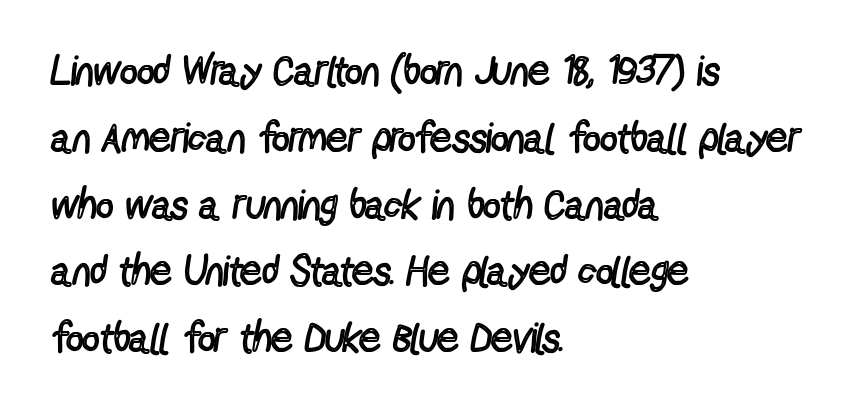
The image shows 42 px regular-weight, condensed sans-serif type; set left-aligned, normal line spacing (1.59x), normal letter spacing, not underlined; a medium x-height.
